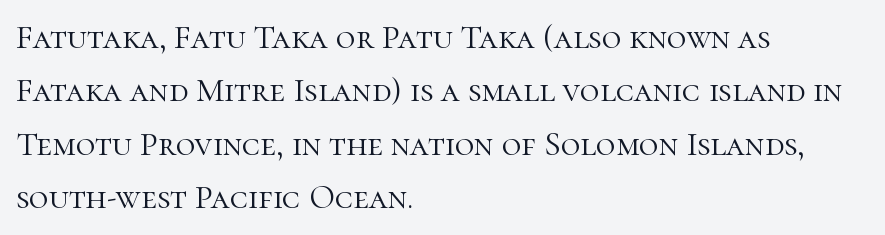
Q: Is the text bold? A: No.
Q: Is the text italic (slanted)? A: No, it is upright.
Q: Is the typeface a serif or a sans-serif typeface? A: Serif.
Q: Is the text underlined? A: No.
Q: How is the paragraph aligned? A: Left-aligned.
Q: Is the spacing between letters normal or unusually wide? A: Normal.
Q: Is the spacing between lines tight, normal or loose? A: Normal.
Q: Width (condensed, normal, or wide)? A: Normal.
Q: Stroke contrast? A: High.
Q: x-height? A: Medium.
Q: Monospaced? A: No.
